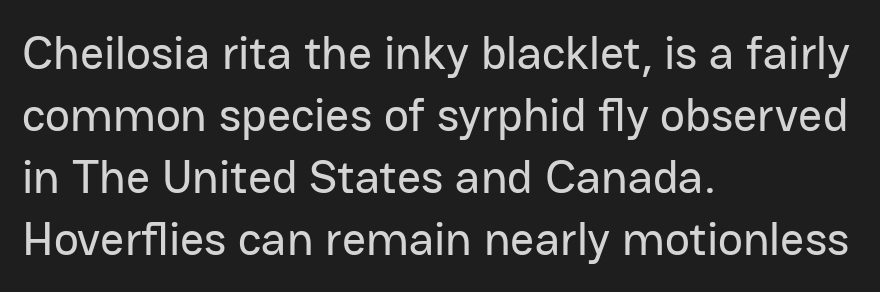
Nope, no serifs anywhere on these letters. How would I describe the line gaps? Plain and ordinary. Looks like regular typesetting: each glyph gets only the width it needs. No word sits above an underline. Tall strokes in this sample are plumb rather than angled. No extra tracking has been applied to these lines.
